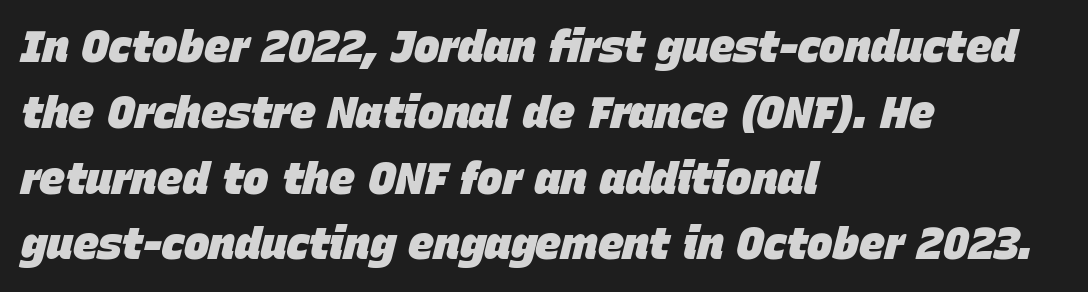
{"italic": "yes", "lean": "right", "slant_degrees": 15, "bold": "yes", "weight": "heavy", "width": "normal", "stroke_contrast": "low", "x_height": "large", "monospaced": "no", "underline": "no", "align": "left", "line_spacing": "normal", "line_spacing_ratio": 1.53, "letter_spacing": "normal", "letter_spacing_em": 0.0, "glyph_px": 43}
